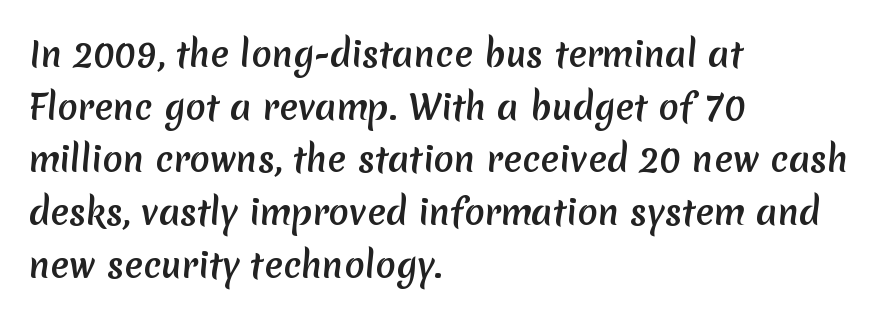
Q: Is the typeface a serif or a sans-serif typeface? A: Sans-serif.
Q: Is the text underlined? A: No.
Q: How is the paragraph aligned? A: Left-aligned.
Q: Is the spacing between letters normal or unusually wide? A: Normal.
Q: Is the spacing between lines tight, normal or loose? A: Normal.
Q: Width (condensed, normal, or wide)? A: Normal.
Q: Stroke contrast? A: Medium.
Q: x-height? A: Medium.
Q: Monospaced? A: No.
